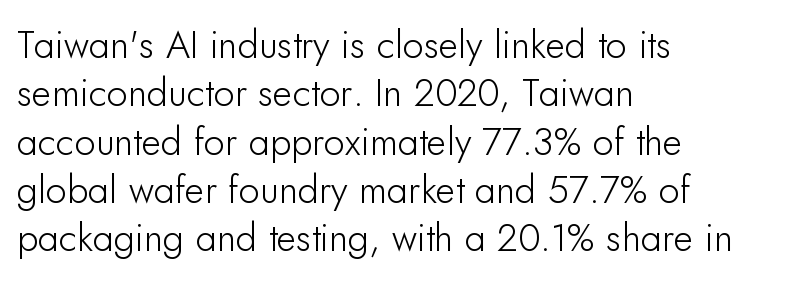
The image shows 38 px sans-serif type, upright; set left-aligned, normal line spacing (1.27x), normal letter spacing, not underlined; low stroke contrast and a small x-height.
